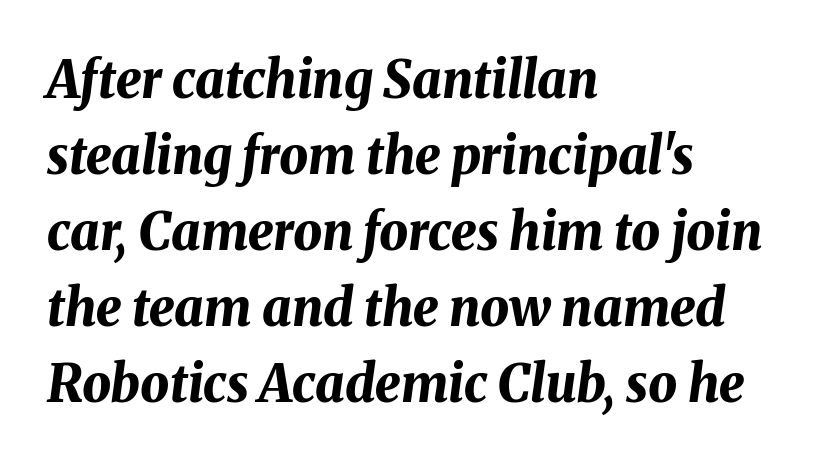
The image shows 51 px bold type, italic (leaning right); set left-aligned, normal line spacing (1.49x), normal letter spacing, not underlined; medium stroke contrast and a medium x-height.
